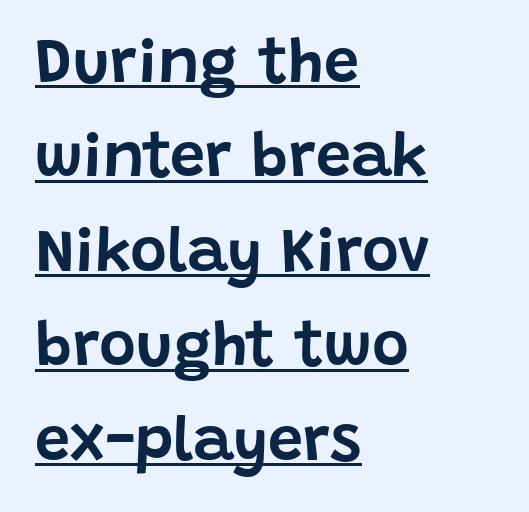
Q: Is the text italic (slanted)? A: No, it is upright.
Q: Is the typeface a serif or a sans-serif typeface? A: Sans-serif.
Q: Is the text underlined? A: Yes.
Q: How is the paragraph aligned? A: Left-aligned.
Q: Is the spacing between letters normal or unusually wide? A: Normal.
Q: Is the spacing between lines tight, normal or loose? A: Normal.
Q: Width (condensed, normal, or wide)? A: Normal.
Q: Stroke contrast? A: Low.
Q: x-height? A: Large.
Q: Monospaced? A: No.
